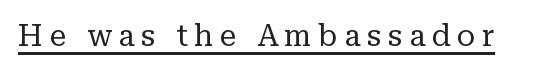
The image shows 30 px regular-weight serif type, upright; set unusually wide letter spacing (+0.22 em), underlined; low stroke contrast and a medium x-height.
